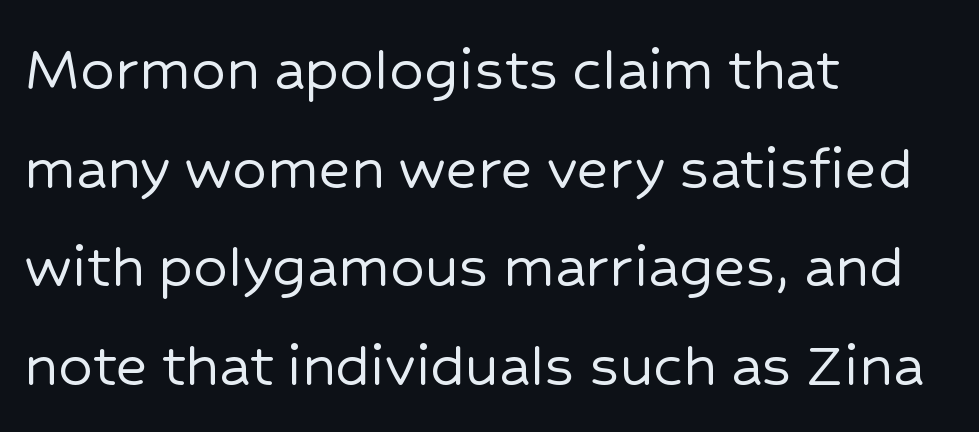
Q: Is the text italic (slanted)? A: No, it is upright.
Q: Is the typeface a serif or a sans-serif typeface? A: Sans-serif.
Q: Is the text underlined? A: No.
Q: How is the paragraph aligned? A: Left-aligned.
Q: Is the spacing between letters normal or unusually wide? A: Normal.
Q: Is the spacing between lines tight, normal or loose? A: Normal.
Q: Width (condensed, normal, or wide)? A: Normal.
Q: Stroke contrast? A: Low.
Q: x-height? A: Medium.
Q: Monospaced? A: No.
